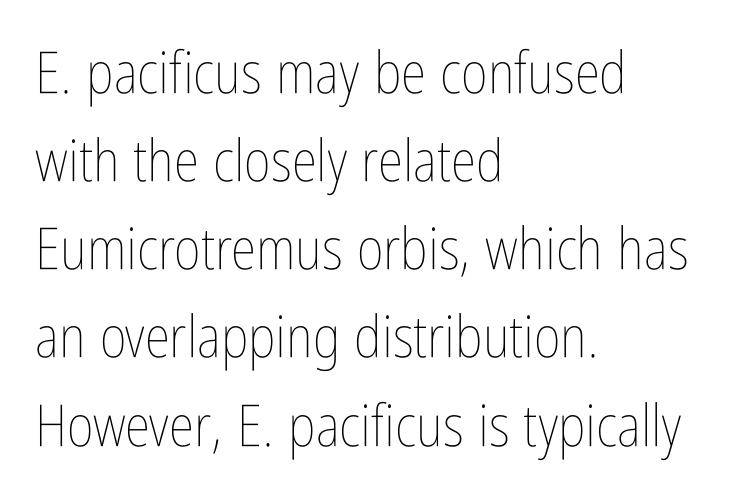
{"italic": "no", "bold": "no", "weight": "thin", "width": "condensed", "stroke_contrast": "low", "x_height": "medium", "monospaced": "no", "underline": "no", "align": "left", "line_spacing": "normal", "line_spacing_ratio": 1.52, "letter_spacing": "normal", "letter_spacing_em": 0.0, "glyph_px": 58}
